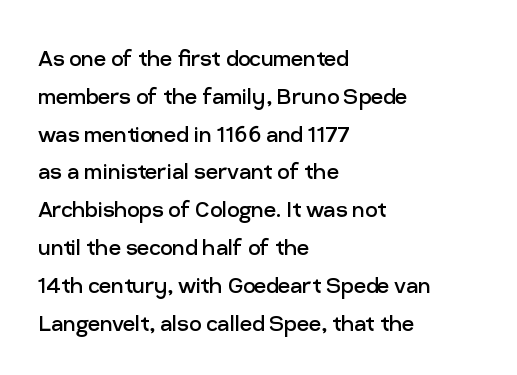
Short note: letters normally spaced. These lines are set flush left with a ragged right edge. The passage shown is not bold in any degree. Rows of type keep a routine distance in the vertical direction. This is the regular roman posture of the typeface.
